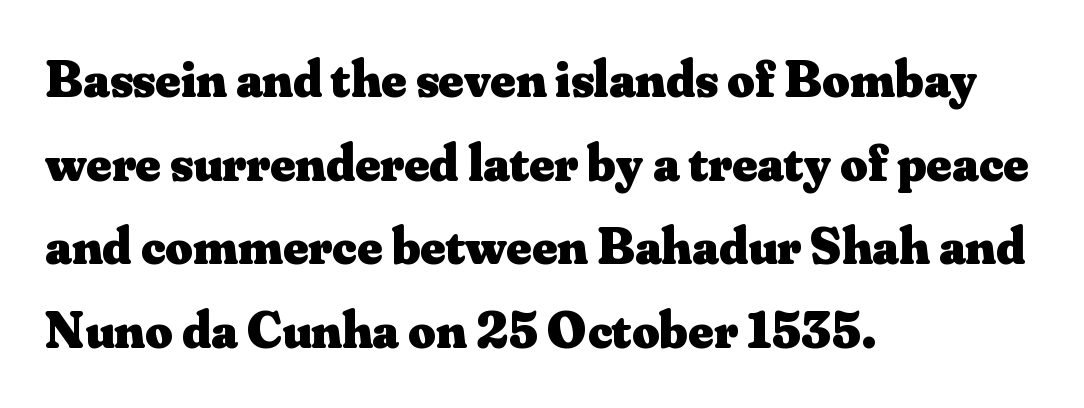
Q: Is the text bold? A: Yes.
Q: Is the text italic (slanted)? A: No, it is upright.
Q: Is the typeface a serif or a sans-serif typeface? A: Serif.
Q: Is the text underlined? A: No.
Q: How is the paragraph aligned? A: Left-aligned.
Q: Is the spacing between letters normal or unusually wide? A: Normal.
Q: Is the spacing between lines tight, normal or loose? A: Normal.
Q: Width (condensed, normal, or wide)? A: Normal.
Q: Stroke contrast? A: Medium.
Q: x-height? A: Small.
Q: Monospaced? A: No.
